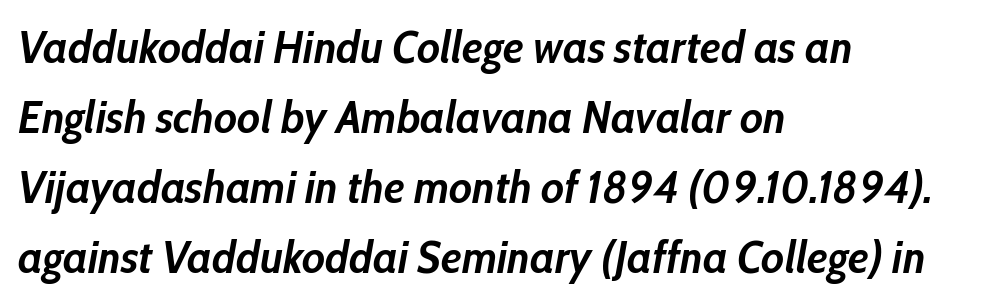
{"italic": "yes", "lean": "right", "slant_degrees": 10, "bold": "yes", "weight": "semibold", "width": "condensed", "stroke_contrast": "low", "x_height": "medium", "monospaced": "no", "underline": "no", "align": "left", "line_spacing": "normal", "line_spacing_ratio": 1.52, "letter_spacing": "normal", "letter_spacing_em": 0.0, "glyph_px": 46}
